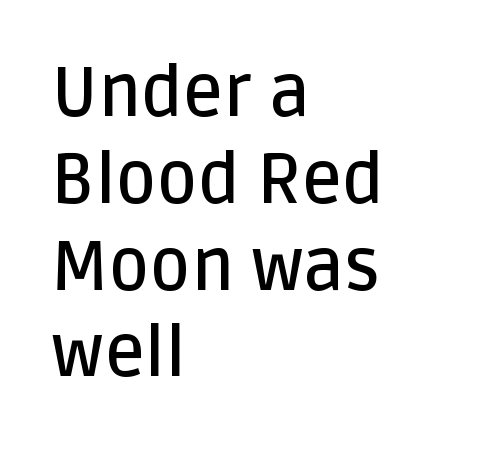
{"serif": "no", "italic": "no", "bold": "semi", "weight": "semibold", "width": "normal", "stroke_contrast": "low", "x_height": "large", "monospaced": "no", "underline": "no", "align": "left", "line_spacing_ratio": 1.24, "letter_spacing": "normal", "letter_spacing_em": 0.0, "glyph_px": 70}
